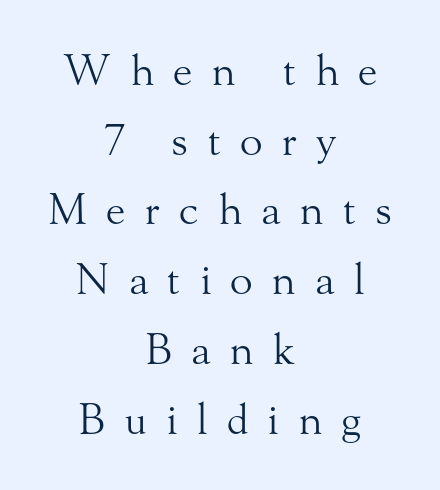
The image shows 42 px light serif type, upright; set centered, normal line spacing (1.66x), unusually wide letter spacing (+0.45 em), not underlined; medium stroke contrast and a small x-height.
